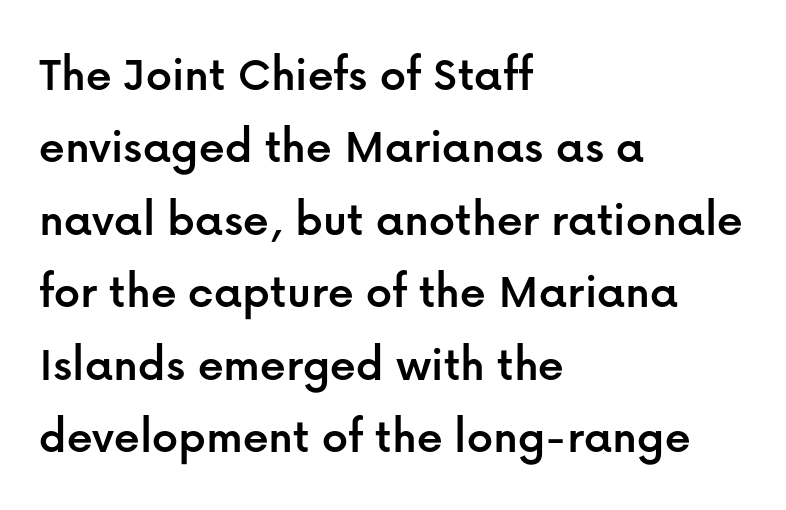
This is sans-serif lettering, the kind often seen on screens and signage. Do the characters align in a grid? No, the font is proportional. Students, observe: this is what conventionally led text looks like. Check under the words: just untouched page.
